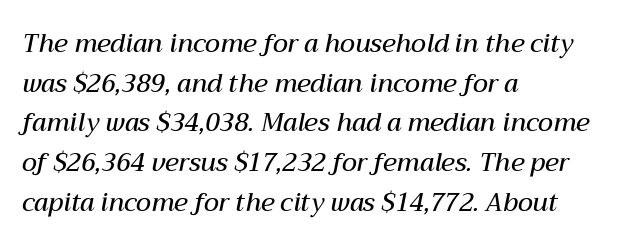
Q: Is the text bold? A: Semi-bold.
Q: Is the text italic (slanted)? A: Yes, it leans right by about 12 degrees.
Q: Is the text underlined? A: No.
Q: How is the paragraph aligned? A: Left-aligned.
Q: Is the spacing between letters normal or unusually wide? A: Normal.
Q: Is the spacing between lines tight, normal or loose? A: Normal.
